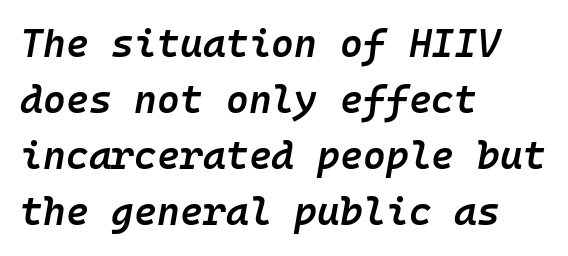
The image shows 39 px semibold type, italic (leaning right), monospaced; set left-aligned, normal line spacing (1.44x), normal letter spacing, not underlined; low stroke contrast and a medium x-height.
